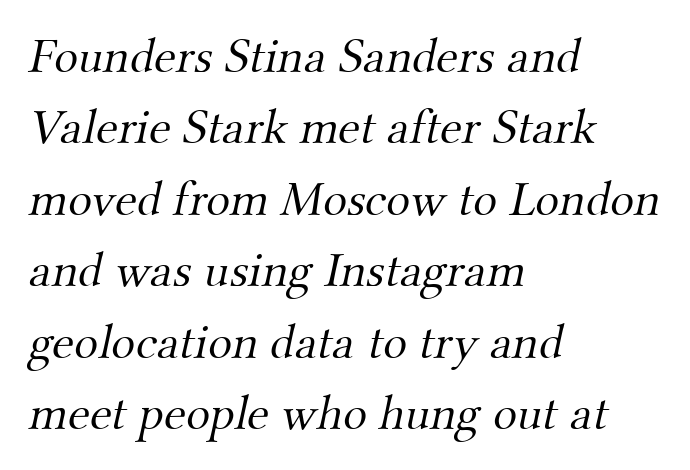
The paragraph has a hard left edge and a soft right edge. Unbolded letterforms with no extra heft. The letters advance in unequal steps, a hallmark of proportional type. What kind of face is this? One with serifs. Does the leading feel generous? No, just average. The rendering keeps characters at their native spacing.
